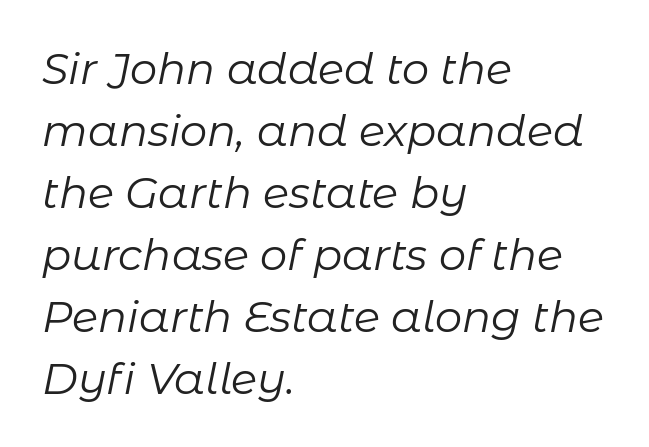
{"italic": "yes", "lean": "right", "slant_degrees": 11, "bold": "no", "weight": "regular", "width": "normal", "stroke_contrast": "low", "x_height": "medium", "monospaced": "no", "underline": "no", "align": "left", "line_spacing": "normal", "line_spacing_ratio": 1.44, "letter_spacing": "normal", "letter_spacing_em": 0.0, "glyph_px": 43}
